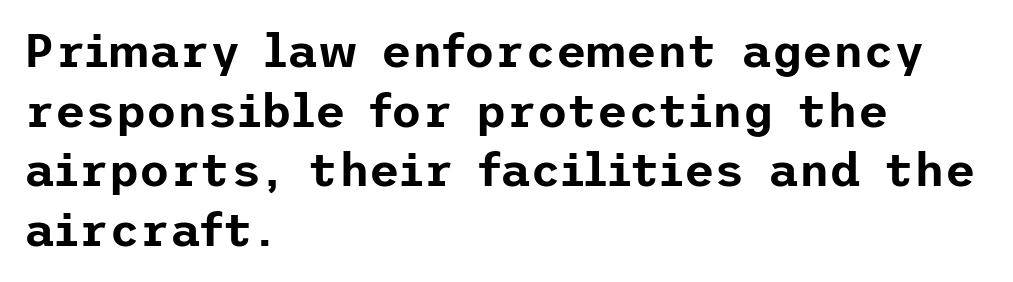
Q: Is the text italic (slanted)? A: No, it is upright.
Q: Is the typeface a serif or a sans-serif typeface? A: Sans-serif.
Q: Is the text underlined? A: No.
Q: How is the paragraph aligned? A: Left-aligned.
Q: Is the spacing between letters normal or unusually wide? A: Normal.
Q: Is the spacing between lines tight, normal or loose? A: Normal.
Q: Width (condensed, normal, or wide)? A: Normal.
Q: Stroke contrast? A: Low.
Q: x-height? A: Medium.
